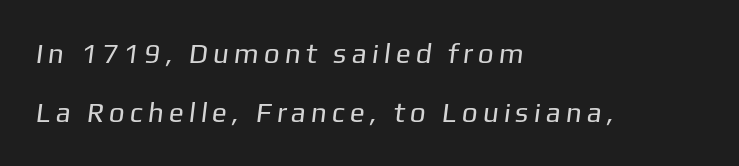
Q: Is the text bold? A: No.
Q: Is the typeface a serif or a sans-serif typeface? A: Sans-serif.
Q: Is the text underlined? A: No.
Q: How is the paragraph aligned? A: Left-aligned.
Q: Is the spacing between letters normal or unusually wide? A: Unusually wide.
Q: Is the spacing between lines tight, normal or loose? A: Loose.
Q: Width (condensed, normal, or wide)? A: Normal.
Q: Stroke contrast? A: Low.
Q: x-height? A: Medium.
Q: Monospaced? A: No.
